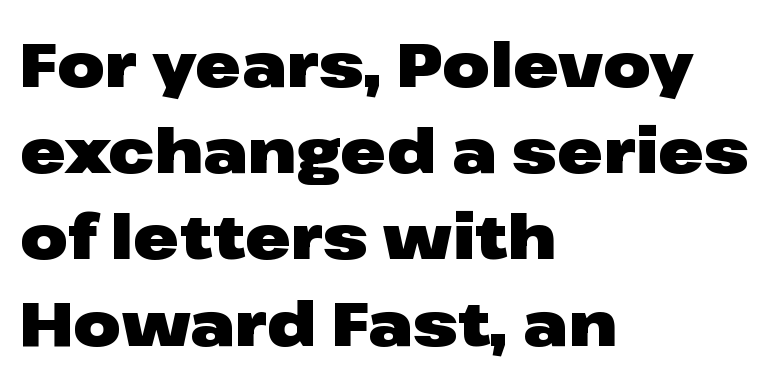
Note the varied advance widths — an 'i' is clearly narrower than an 'm'. The compositor pushed each line to the left boundary. Grotesque or geometric, the face here clearly has no serifs. Short note: letters normally spaced. The block of text has a typical density, with ordinary space between rows.
